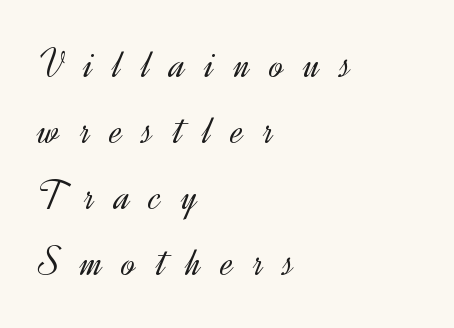
Q: Is the text bold? A: No.
Q: Is the text italic (slanted)? A: Yes.
Q: Is the typeface a serif or a sans-serif typeface? A: Sans-serif.
Q: Is the text underlined? A: No.
Q: How is the paragraph aligned? A: Left-aligned.
Q: Is the spacing between letters normal or unusually wide? A: Unusually wide.
Q: Is the spacing between lines tight, normal or loose? A: Normal.
Q: Width (condensed, normal, or wide)? A: Normal.
Q: x-height? A: Small.
Q: Monospaced? A: No.
